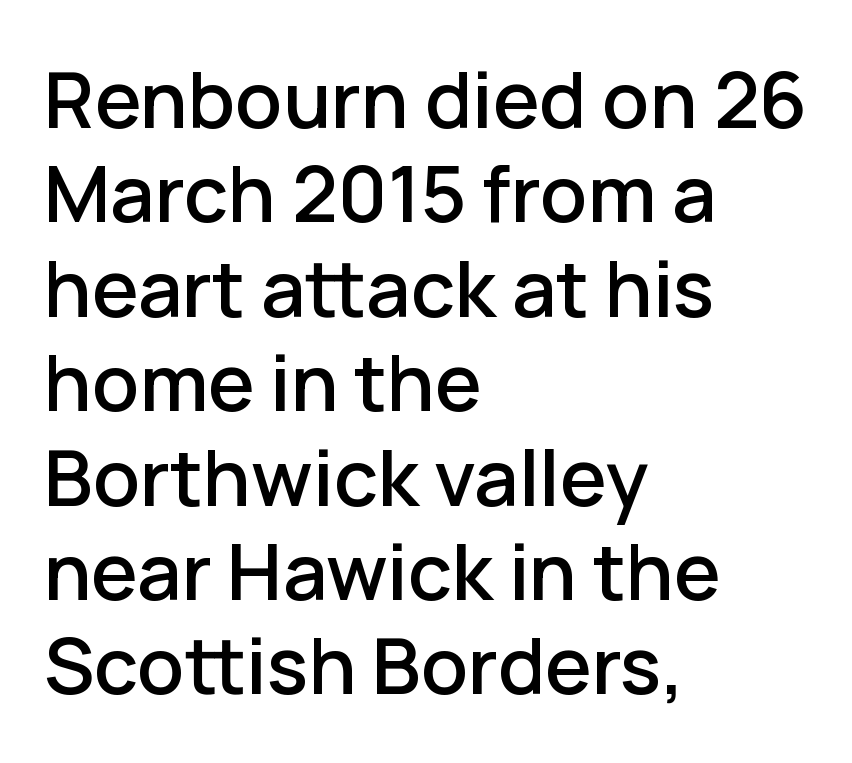
{"serif": "no", "italic": "no", "width": "normal", "stroke_contrast": "low", "x_height": "medium", "monospaced": "no", "underline": "no", "align": "left", "line_spacing_ratio": 1.21, "letter_spacing": "normal", "letter_spacing_em": 0.0, "glyph_px": 78}
